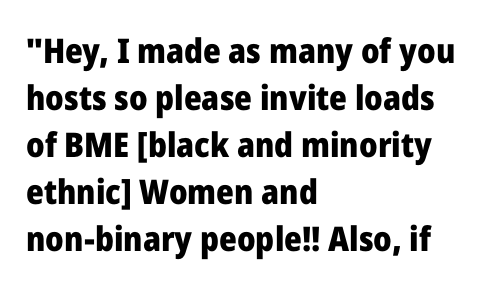
{"serif": "no", "italic": "no", "bold": "yes", "weight": "heavy", "width": "normal", "stroke_contrast": "low", "x_height": "medium", "monospaced": "no", "underline": "no", "align": "left", "line_spacing": "normal", "line_spacing_ratio": 1.38, "letter_spacing": "normal", "letter_spacing_em": 0.0, "glyph_px": 34}
